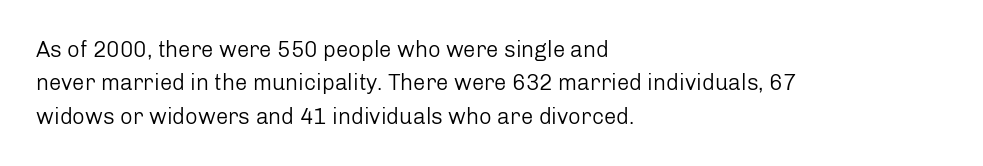
The image shows 22 px text type, upright; set left-aligned, normal line spacing (1.52x), normal letter spacing, not underlined.
